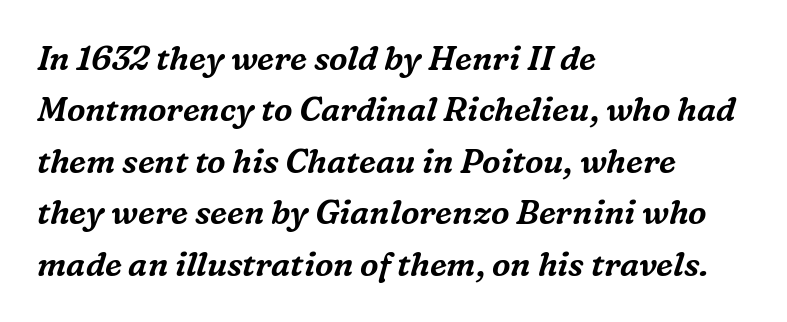
Rule under the text: the space is simply empty. The characters display serif detailing at their extremities. In terms of letterspacing, this is plain default setting. Think of a printed novel: that variable character pitch is what you see here. Interline gaps are of average width in this sample. Horizontally, the lines are justified to the leading edge only.
